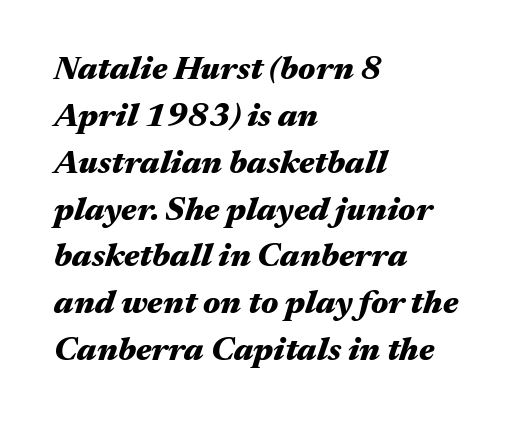
{"italic": "yes", "lean": "right", "slant_degrees": 17, "bold": "yes", "weight": "heavy", "width": "wide", "stroke_contrast": "medium", "x_height": "medium", "monospaced": "no", "underline": "no", "align": "left", "line_spacing": "normal", "line_spacing_ratio": 1.42, "letter_spacing": "normal", "letter_spacing_em": 0.0, "glyph_px": 33}
